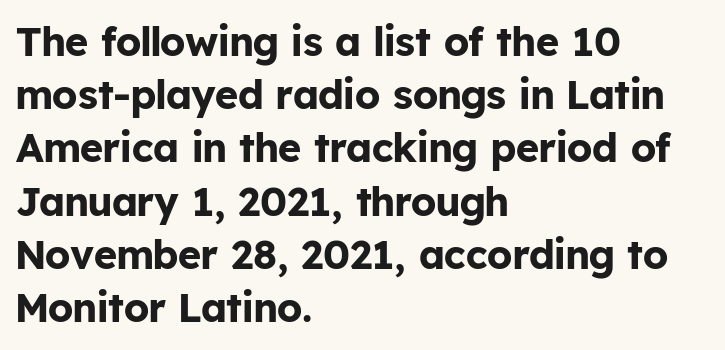
Q: Is the text bold? A: Yes.
Q: Is the text italic (slanted)? A: No, it is upright.
Q: Is the typeface a serif or a sans-serif typeface? A: Sans-serif.
Q: Is the text underlined? A: No.
Q: How is the paragraph aligned? A: Left-aligned.
Q: Is the spacing between letters normal or unusually wide? A: Normal.
Q: Is the spacing between lines tight, normal or loose? A: Normal.
Q: Width (condensed, normal, or wide)? A: Normal.
Q: Stroke contrast? A: Low.
Q: x-height? A: Medium.
Q: Monospaced? A: No.
